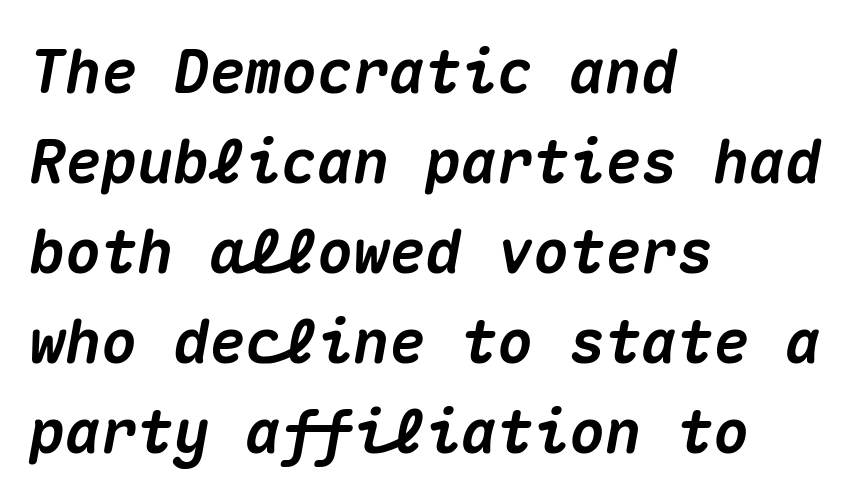
{"italic": "yes", "lean": "right", "slant_degrees": 10, "bold": "yes", "weight": "heavy", "width": "normal", "stroke_contrast": "medium", "x_height": "medium", "monospaced": "yes", "underline": "no", "align": "left", "line_spacing": "normal", "line_spacing_ratio": 1.5, "letter_spacing": "normal", "letter_spacing_em": 0.0, "glyph_px": 60}
